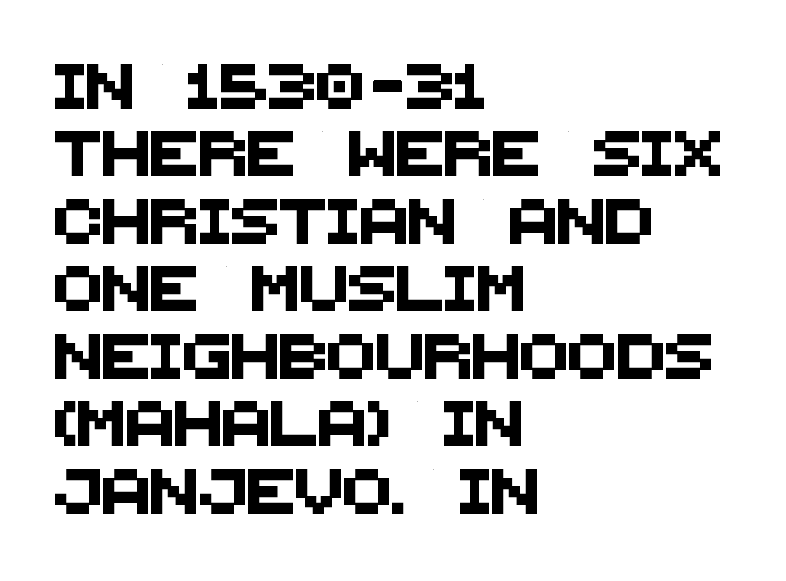
Looks like regular typesetting: each glyph gets only the width it needs. The line texture is even and compact thanks to regular tracking. Teacher's note: observe the even left margin — that is flush-left alignment. The typeface chosen for these lines omits serifs. Each row of text sits above clean, open space.
